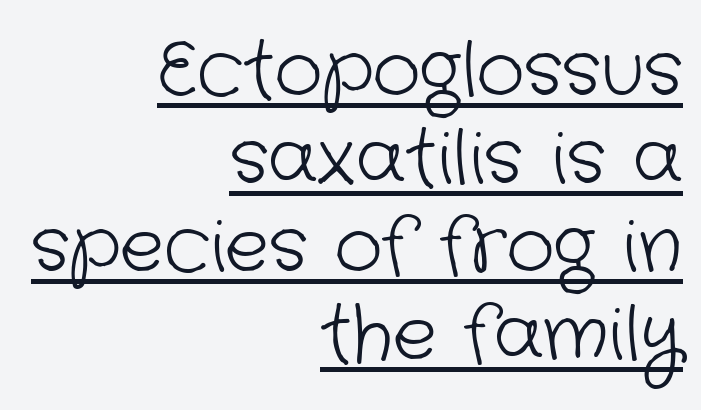
Q: Is the text bold? A: No.
Q: Is the typeface a serif or a sans-serif typeface? A: Sans-serif.
Q: Is the text underlined? A: Yes.
Q: How is the paragraph aligned? A: Right-aligned.
Q: Is the spacing between letters normal or unusually wide? A: Normal.
Q: Width (condensed, normal, or wide)? A: Normal.
Q: Stroke contrast? A: Low.
Q: x-height? A: Medium.
Q: Monospaced? A: No.
